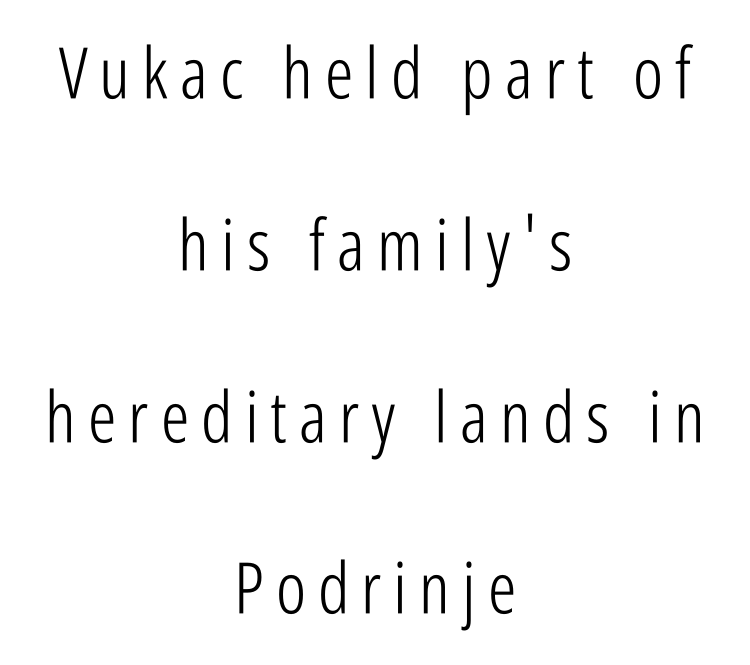
Stroke terminals: plain, sans-serif. No heavy texture on the line: the type isn't bold. Summary of vertical rhythm: relaxed, with wide interline spacing. Rule under the text: the space is simply empty. A typesetter would mark this as roman, not italic.
